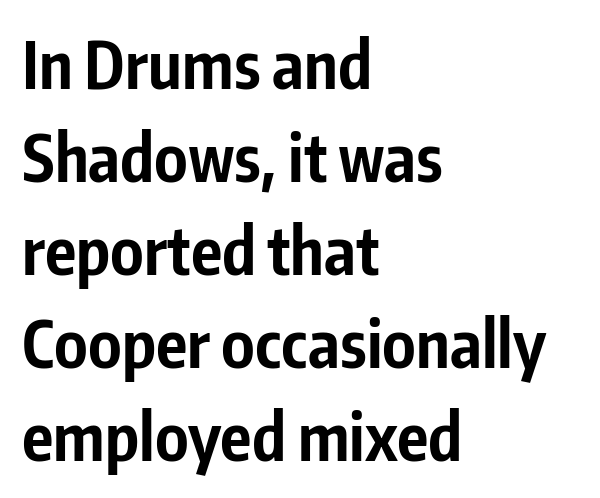
{"serif": "no", "italic": "no", "bold": "yes", "weight": "bold", "width": "condensed", "stroke_contrast": "low", "x_height": "medium", "monospaced": "no", "underline": "no", "align": "left", "line_spacing": "normal", "line_spacing_ratio": 1.43, "letter_spacing": "normal", "letter_spacing_em": 0.0, "glyph_px": 65}
